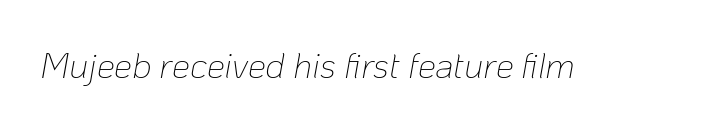
The image shows 36 px thin type, italic (leaning right); set normal letter spacing, not underlined; low stroke contrast and a medium x-height.
